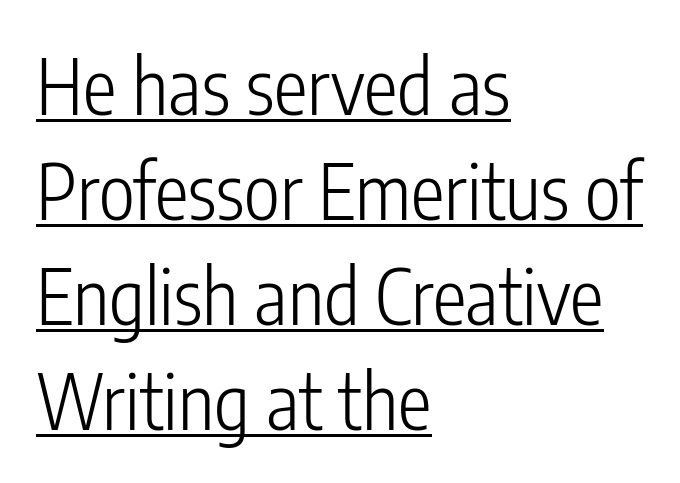
The image shows 76 px light, condensed sans-serif type, upright; set left-aligned, normal line spacing (1.38x), normal letter spacing, underlined; low stroke contrast and a medium x-height.
